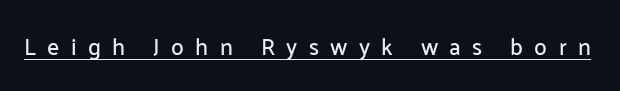
The image shows 23 px text type, upright; set unusually wide letter spacing (+0.49 em), underlined.
